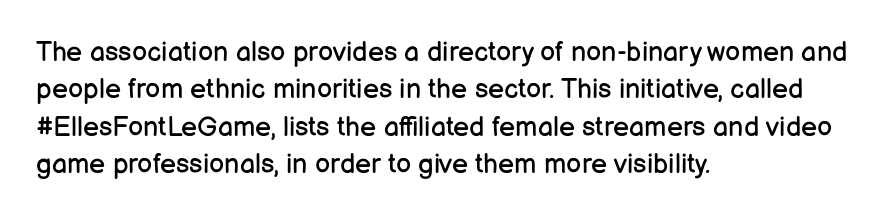
{"italic": "no", "bold": "no", "underline": "no", "align": "left", "line_spacing": "normal", "line_spacing_ratio": 1.38, "letter_spacing": "normal", "letter_spacing_em": 0.0, "glyph_px": 27}
